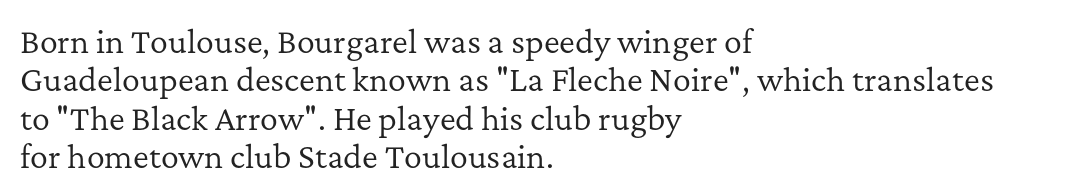
The image shows 30 px regular-weight serif type, upright; set left-aligned, normal line spacing (1.28x), normal letter spacing, not underlined; low stroke contrast and a medium x-height.
